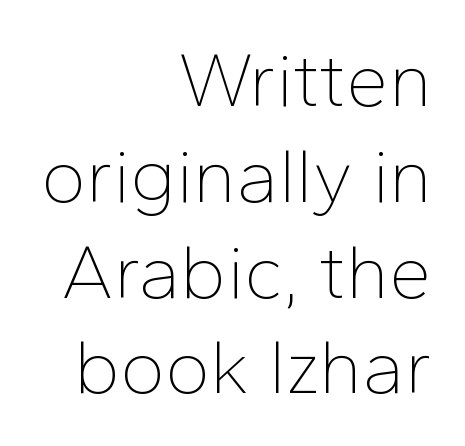
Q: Is the text bold? A: No.
Q: Is the text italic (slanted)? A: No, it is upright.
Q: Is the typeface a serif or a sans-serif typeface? A: Sans-serif.
Q: Is the text underlined? A: No.
Q: How is the paragraph aligned? A: Right-aligned.
Q: Is the spacing between letters normal or unusually wide? A: Normal.
Q: Is the spacing between lines tight, normal or loose? A: Normal.
Q: Width (condensed, normal, or wide)? A: Normal.
Q: Stroke contrast? A: Low.
Q: x-height? A: Medium.
Q: Monospaced? A: No.
